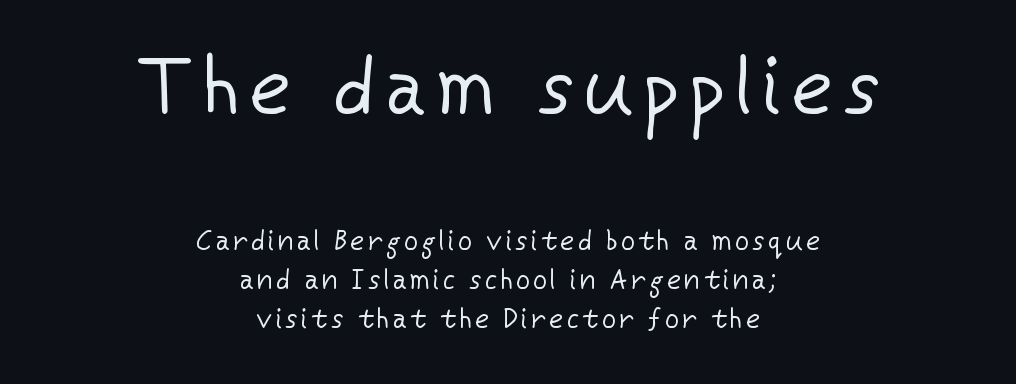
Q: Is the text bold? A: No.
Q: Is the text italic (slanted)? A: No, it is upright.
Q: Is the typeface a serif or a sans-serif typeface? A: Sans-serif.
Q: Is the text underlined? A: No.
Q: How is the paragraph aligned? A: Centered.
Q: Is the spacing between lines tight, normal or loose? A: Normal.
Q: Which block of text is set in a larger size, the first (top) or the second (bottom)? A: The first (top) one.
Q: Width (condensed, normal, or wide)? A: Normal.
Q: Stroke contrast? A: Low.
Q: x-height? A: Medium.
Q: Monospaced? A: No.
